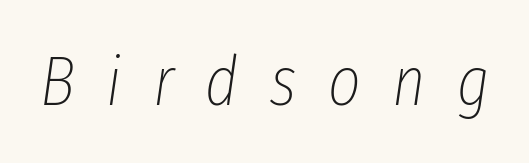
{"italic": "yes", "lean": "right", "slant_degrees": 8, "bold": "no", "weight": "thin", "width": "condensed", "stroke_contrast": "low", "x_height": "medium", "monospaced": "no", "underline": "no", "letter_spacing": "wide", "letter_spacing_em": 0.45, "glyph_px": 70}
